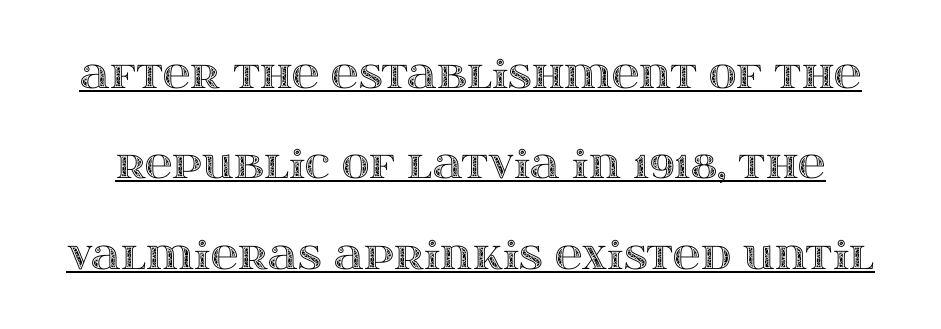
Q: Is the text italic (slanted)? A: No, it is upright.
Q: Is the text underlined? A: Yes.
Q: Is the spacing between letters normal or unusually wide? A: Normal.
Q: Is the spacing between lines tight, normal or loose? A: Loose.
Q: Width (condensed, normal, or wide)? A: Wide.
Q: x-height? A: Large.
Q: Monospaced? A: No.
